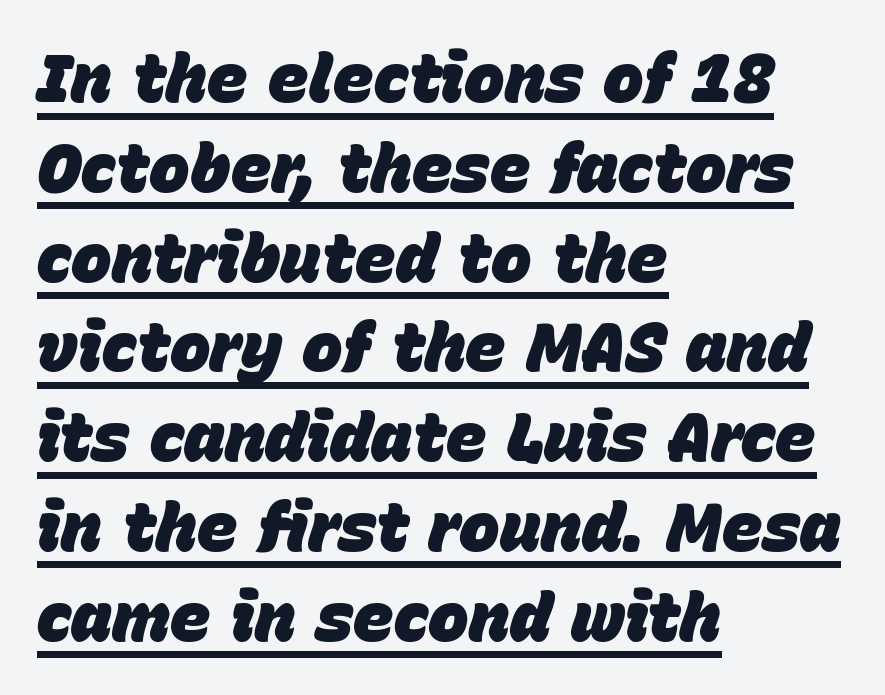
{"italic": "yes", "lean": "right", "slant_degrees": 15, "bold": "yes", "weight": "heavy", "width": "normal", "stroke_contrast": "low", "x_height": "large", "monospaced": "no", "underline": "yes", "align": "left", "line_spacing": "normal", "line_spacing_ratio": 1.32, "letter_spacing": "normal", "letter_spacing_em": 0.0, "glyph_px": 68}
